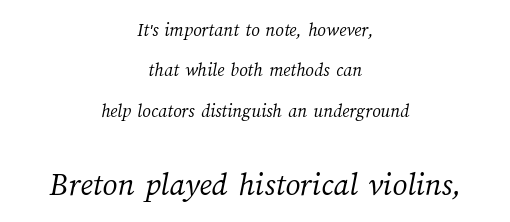
Q: Is the text bold? A: No.
Q: Is the text underlined? A: No.
Q: How is the paragraph aligned? A: Centered.
Q: Is the spacing between letters normal or unusually wide? A: Normal.
Q: Is the spacing between lines tight, normal or loose? A: Loose.
Q: Which block of text is set in a larger size, the first (top) or the second (bottom)? A: The second (bottom) one.
Q: Width (condensed, normal, or wide)? A: Normal.
Q: Stroke contrast? A: Medium.
Q: x-height? A: Medium.
Q: Monospaced? A: No.
